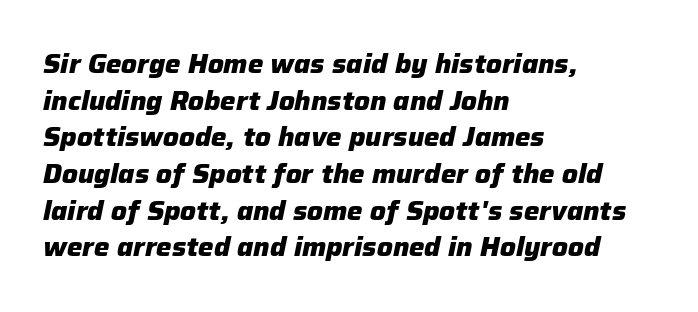
The image shows 26 px bold type, italic (leaning right); set left-aligned, normal line spacing (1.41x), normal letter spacing, not underlined.
